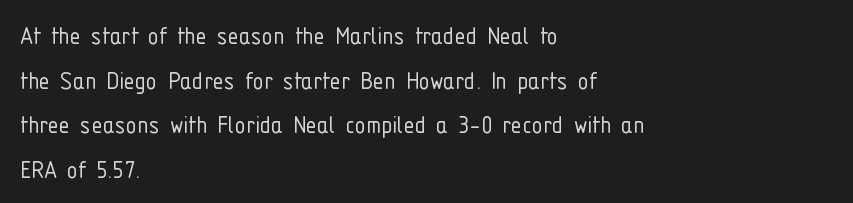
Each row of text sits above clean, open space. The rendering uses natural spacing where letterforms have individual widths. This sample uses plain, unmodified letter spacing. It's the straight-up-and-down kind of type.
